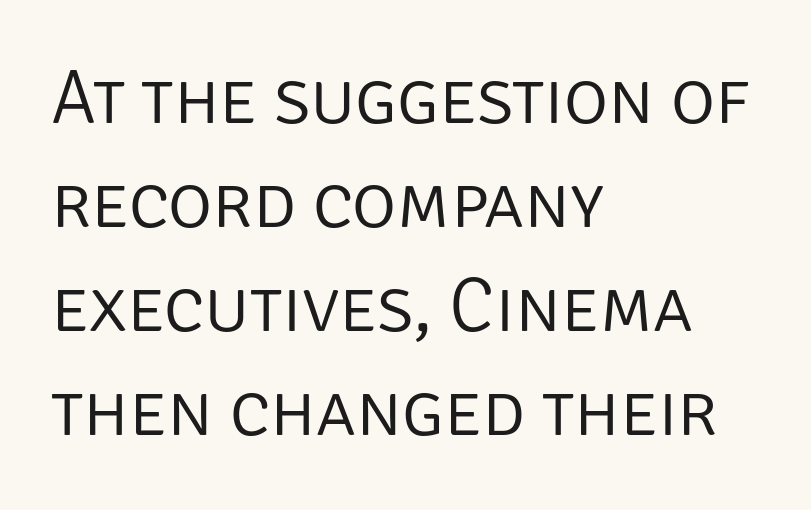
The image shows 76 px light sans-serif type, upright; set left-aligned, normal line spacing (1.37x), normal letter spacing, not underlined; low stroke contrast and a large x-height.
